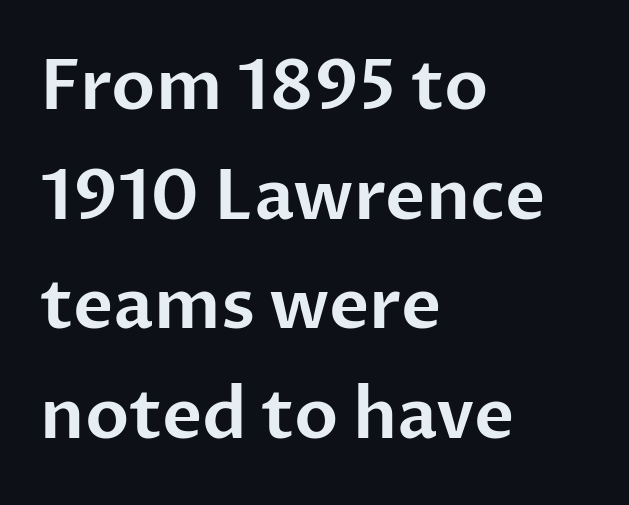
Q: Is the text italic (slanted)? A: No, it is upright.
Q: Is the typeface a serif or a sans-serif typeface? A: Sans-serif.
Q: Is the text underlined? A: No.
Q: How is the paragraph aligned? A: Left-aligned.
Q: Is the spacing between letters normal or unusually wide? A: Normal.
Q: Is the spacing between lines tight, normal or loose? A: Normal.
Q: Width (condensed, normal, or wide)? A: Normal.
Q: Stroke contrast? A: Low.
Q: x-height? A: Medium.
Q: Monospaced? A: No.
